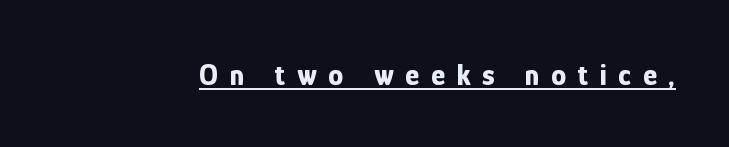
Q: Is the text bold? A: Yes.
Q: Is the text italic (slanted)? A: No, it is upright.
Q: Is the typeface a serif or a sans-serif typeface? A: Sans-serif.
Q: Is the text underlined? A: Yes.
Q: Is the spacing between letters normal or unusually wide? A: Unusually wide.
Q: Width (condensed, normal, or wide)? A: Condensed.
Q: Stroke contrast? A: Low.
Q: x-height? A: Medium.
Q: Monospaced? A: No.
